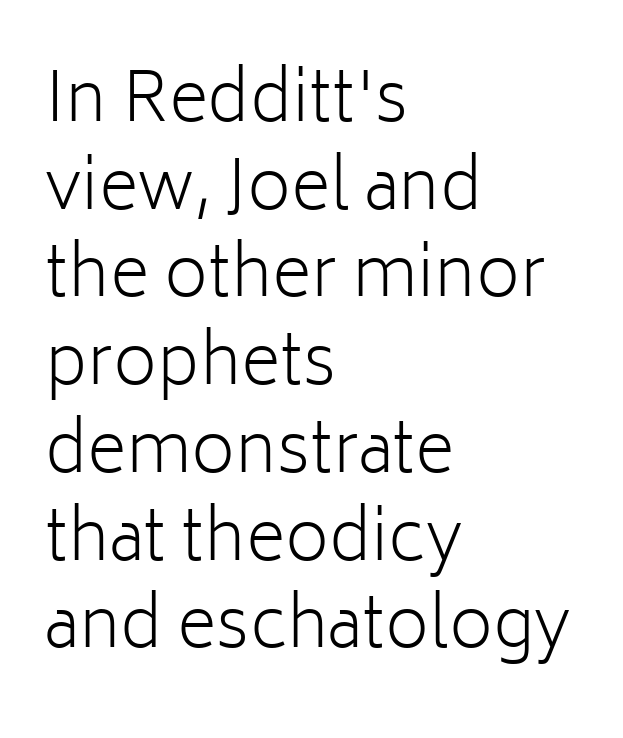
{"serif": "no", "italic": "no", "bold": "no", "weight": "light", "width": "normal", "stroke_contrast": "low", "x_height": "medium", "monospaced": "no", "underline": "no", "align": "left", "line_spacing": "normal", "line_spacing_ratio": 1.29, "letter_spacing": "normal", "letter_spacing_em": 0.0, "glyph_px": 68}
